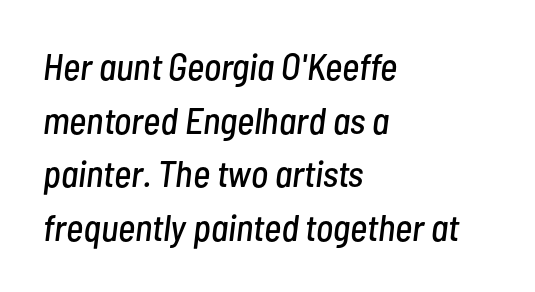
The image shows 37 px condensed type, italic (leaning right); set left-aligned, normal line spacing (1.45x), normal letter spacing, not underlined; low stroke contrast and a medium x-height.
